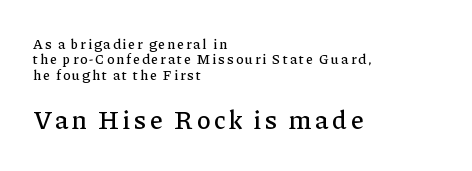
Q: Is the text italic (slanted)? A: No, it is upright.
Q: Is the text underlined? A: No.
Q: How is the paragraph aligned? A: Left-aligned.
Q: Is the spacing between lines tight, normal or loose? A: Tight.
Q: Which block of text is set in a larger size, the first (top) or the second (bottom)? A: The second (bottom) one.
